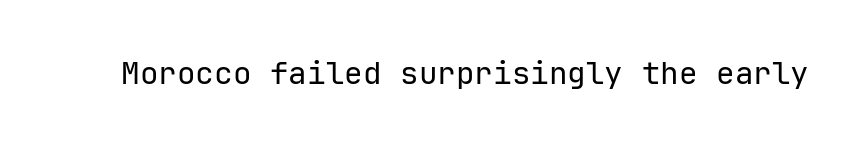
{"serif": "no", "italic": "no", "bold": "no", "weight": "regular", "width": "normal", "stroke_contrast": "low", "x_height": "medium", "monospaced": "yes", "underline": "no", "letter_spacing": "normal", "letter_spacing_em": 0.0, "glyph_px": 31}
